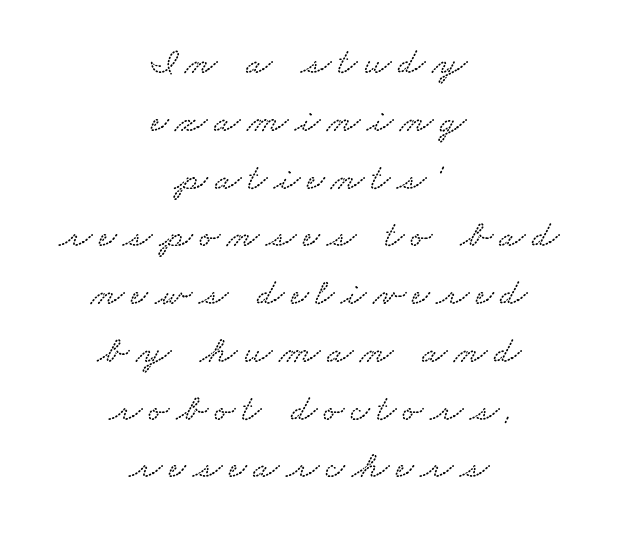
How would I describe the line gaps? Plain and ordinary. Is this a fixed-width face? No — the glyphs have proportional, varying widths. Reading down the block, each line starts at a different indent, mirrored at its end. The area under the type is left untouched.
